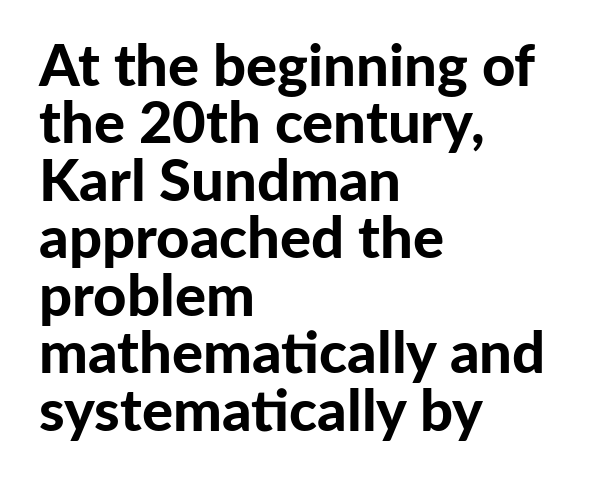
Chunky letters — that's bold for sure. Nothing sits at the stroke ends, so this counts as sans-serif. This sample trades vertical openness for compactness between lines. These lines were composed using upright roman letters. Inter-character spacing is left at the font's built-in metrics. Is the block centered? No — it sits flush against the left margin.
